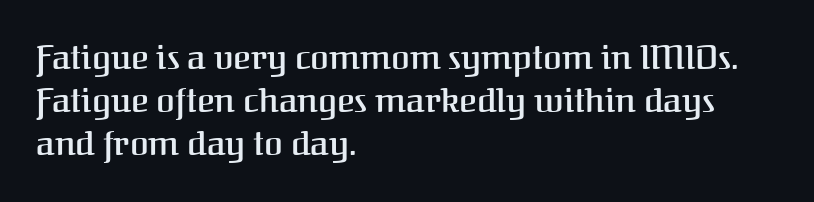
{"serif": "yes", "italic": "no", "bold": "semi", "weight": "semibold", "width": "normal", "stroke_contrast": "medium", "x_height": "medium", "monospaced": "no", "underline": "no", "align": "left", "line_spacing": "normal", "line_spacing_ratio": 1.27, "letter_spacing": "normal", "letter_spacing_em": 0.0, "glyph_px": 34}
